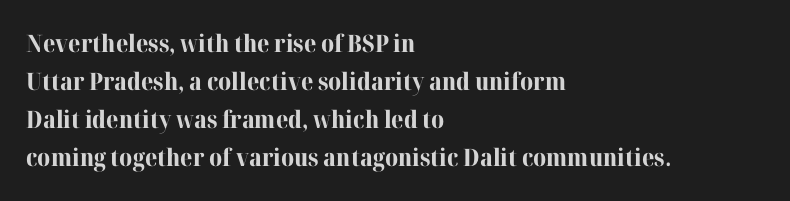
The image shows 24 px bold type, upright; set left-aligned, normal line spacing (1.59x), normal letter spacing, not underlined.
